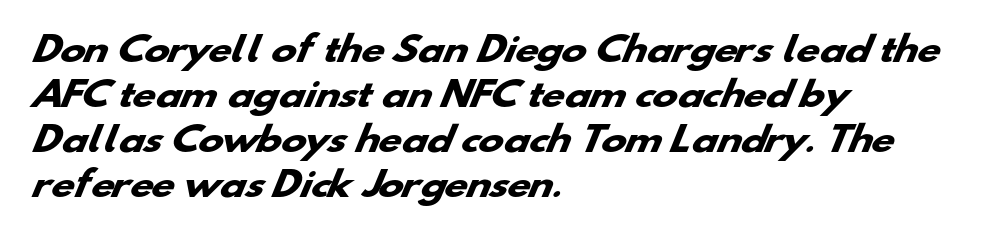
{"serif": "no", "bold": "yes", "weight": "heavy", "width": "wide", "stroke_contrast": "low", "x_height": "small", "monospaced": "no", "underline": "no", "align": "left", "line_spacing": "normal", "line_spacing_ratio": 1.32, "letter_spacing": "normal", "letter_spacing_em": 0.0, "glyph_px": 34}
